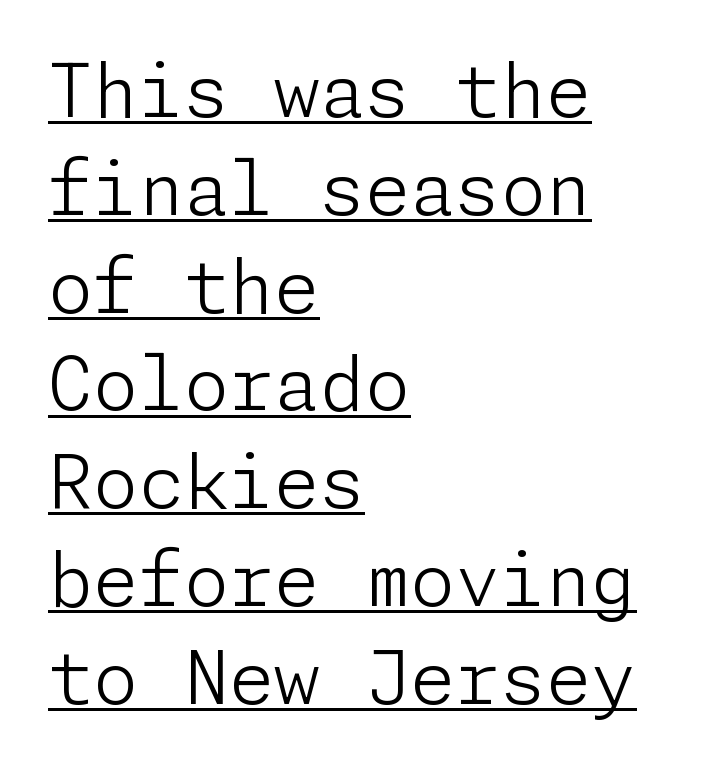
{"serif": "no", "italic": "no", "bold": "no", "weight": "light", "width": "normal", "stroke_contrast": "low", "x_height": "medium", "underline": "yes", "align": "left", "line_spacing": "normal", "line_spacing_ratio": 1.34, "letter_spacing": "normal", "letter_spacing_em": 0.0, "glyph_px": 73}
